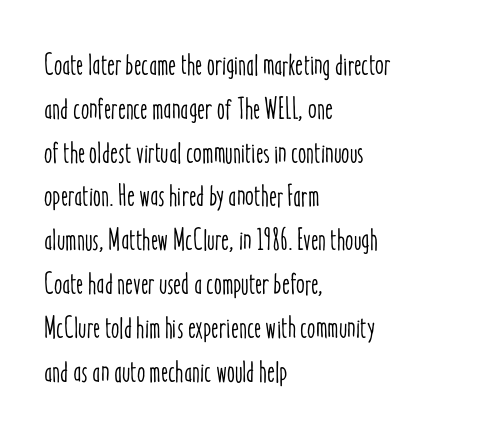
The image shows 30 px condensed type, upright; set left-aligned, normal line spacing (1.46x), normal letter spacing, not underlined; low stroke contrast and a medium x-height.
